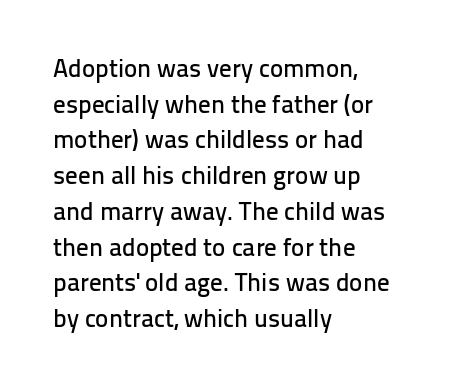
{"italic": "no", "underline": "no", "align": "left", "line_spacing": "normal", "line_spacing_ratio": 1.43, "letter_spacing": "normal", "letter_spacing_em": 0.0, "glyph_px": 25}
